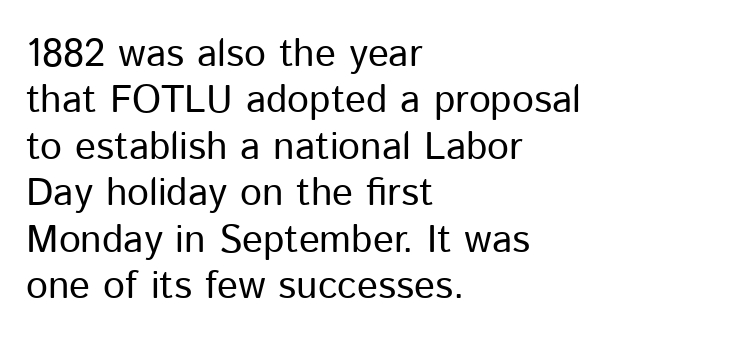
{"serif": "no", "italic": "no", "bold": "no", "weight": "regular", "width": "normal", "stroke_contrast": "low", "x_height": "medium", "monospaced": "no", "underline": "no", "align": "left", "line_spacing_ratio": 1.19, "letter_spacing": "normal", "letter_spacing_em": 0.0, "glyph_px": 39}
